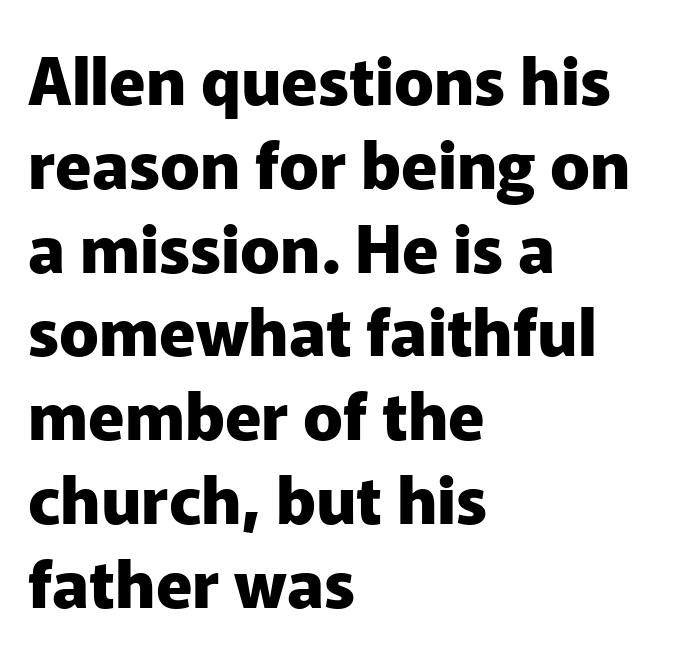
Q: Is the text bold? A: Yes.
Q: Is the text italic (slanted)? A: No, it is upright.
Q: Is the typeface a serif or a sans-serif typeface? A: Sans-serif.
Q: Is the text underlined? A: No.
Q: How is the paragraph aligned? A: Left-aligned.
Q: Is the spacing between letters normal or unusually wide? A: Normal.
Q: Is the spacing between lines tight, normal or loose? A: Normal.
Q: Width (condensed, normal, or wide)? A: Normal.
Q: Stroke contrast? A: Low.
Q: x-height? A: Medium.
Q: Monospaced? A: No.
